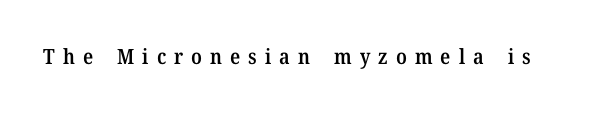
{"italic": "no", "bold": "semi", "underline": "no", "letter_spacing": "wide", "letter_spacing_em": 0.38, "glyph_px": 21}
